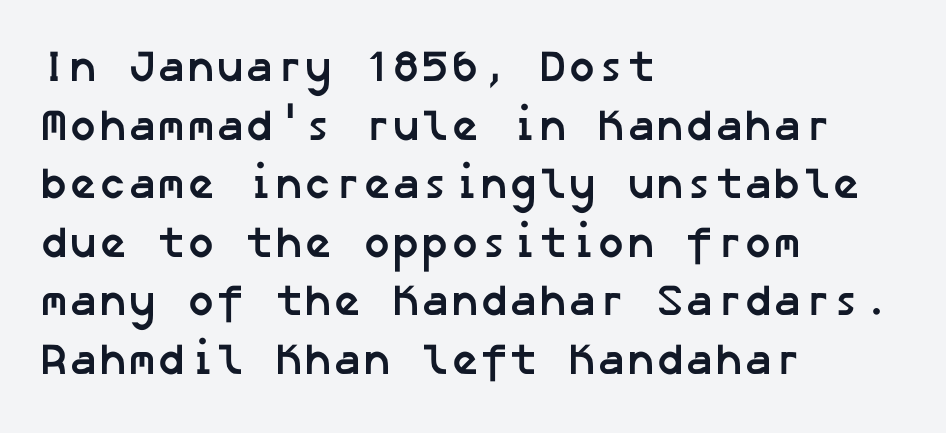
{"serif": "no", "bold": "yes", "weight": "semibold", "width": "normal", "stroke_contrast": "low", "x_height": "medium", "underline": "no", "align": "left", "line_spacing": "normal", "line_spacing_ratio": 1.33, "letter_spacing": "normal", "letter_spacing_em": 0.0, "glyph_px": 44}
